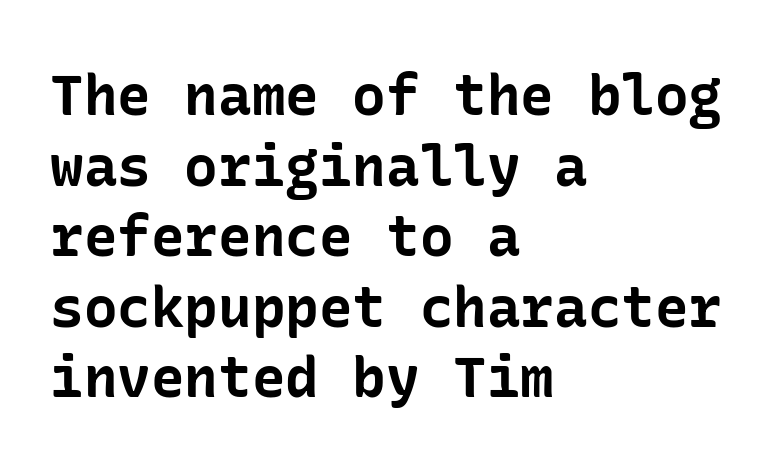
This sample keeps an unexceptional amount of space between lines. Typeset ragged right — the left edge is the straight one. Tracking value appears to be zero — textbook default spacing. This is roman type, the default non-slanted kind. The type family on display is of the sans-serif kind. Has an underline been added? It has not.
